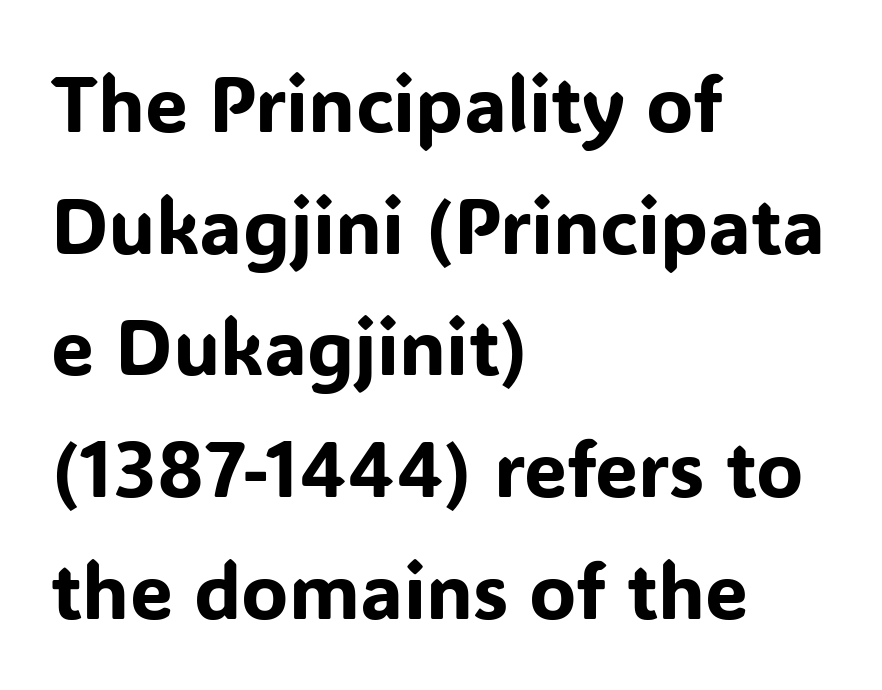
{"serif": "no", "italic": "no", "width": "normal", "stroke_contrast": "low", "x_height": "medium", "monospaced": "no", "underline": "no", "align": "left", "line_spacing": "normal", "line_spacing_ratio": 1.58, "letter_spacing": "normal", "letter_spacing_em": 0.0, "glyph_px": 77}
